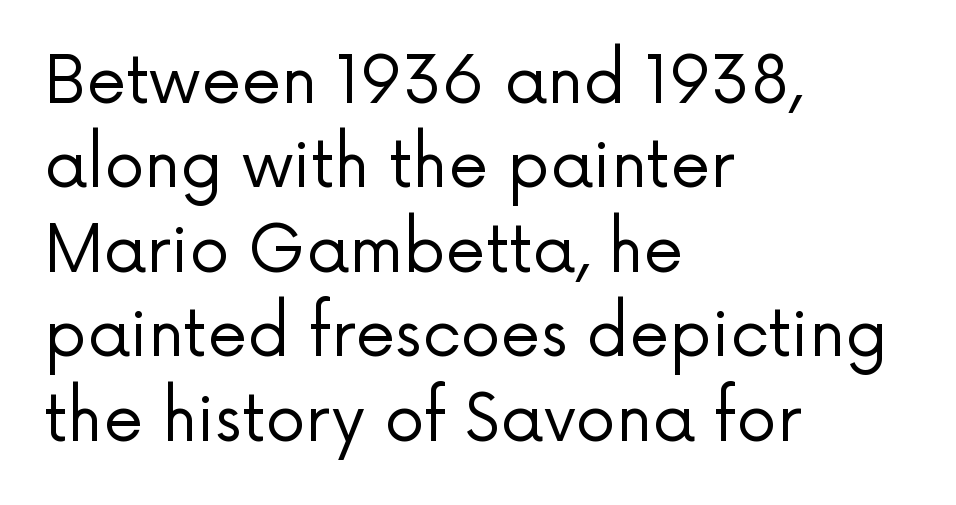
Q: Is the text bold? A: No.
Q: Is the text italic (slanted)? A: No, it is upright.
Q: Is the typeface a serif or a sans-serif typeface? A: Sans-serif.
Q: Is the text underlined? A: No.
Q: How is the paragraph aligned? A: Left-aligned.
Q: Is the spacing between letters normal or unusually wide? A: Normal.
Q: Is the spacing between lines tight, normal or loose? A: Normal.
Q: Width (condensed, normal, or wide)? A: Normal.
Q: Stroke contrast? A: Low.
Q: x-height? A: Medium.
Q: Monospaced? A: No.
